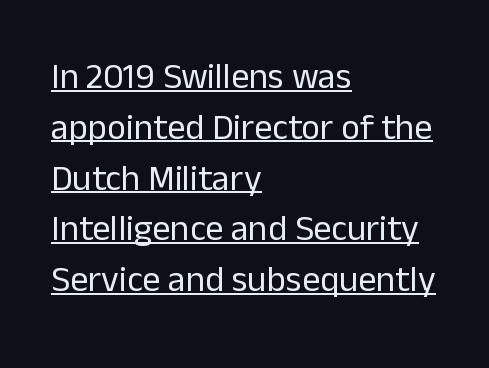
The image shows 36 px regular-weight sans-serif type, upright; set left-aligned, normal line spacing (1.41x), normal letter spacing, underlined; low stroke contrast and a medium x-height.
